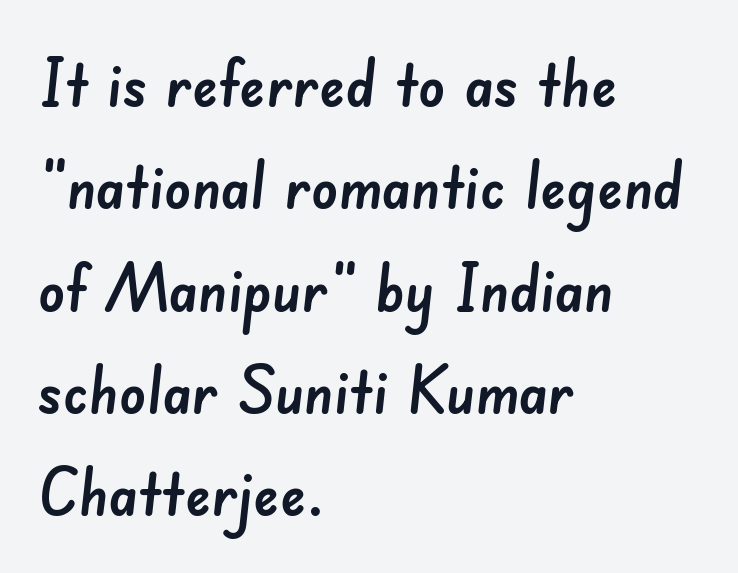
Q: Is the typeface a serif or a sans-serif typeface? A: Sans-serif.
Q: Is the text underlined? A: No.
Q: How is the paragraph aligned? A: Left-aligned.
Q: Is the spacing between letters normal or unusually wide? A: Normal.
Q: Is the spacing between lines tight, normal or loose? A: Normal.
Q: Width (condensed, normal, or wide)? A: Normal.
Q: Stroke contrast? A: Low.
Q: x-height? A: Small.
Q: Monospaced? A: No.
